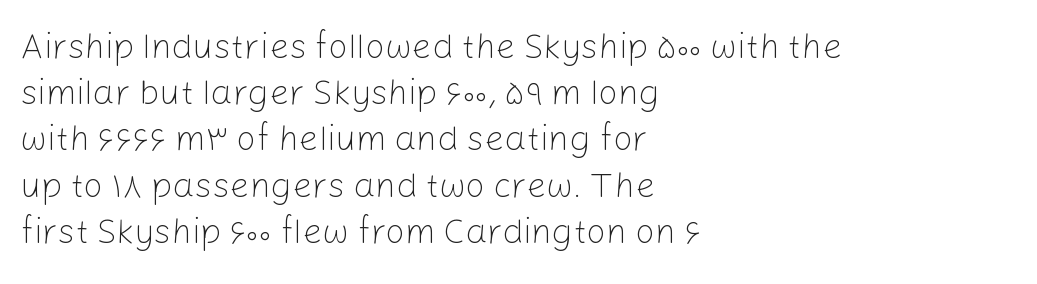
Summary of vertical rhythm: regular, with standard interline spacing. Students, note that the glyphs here touch the page at normal intervals. The specimen omits any rule beneath the text block's lines. Weight: regular or lighter. The specimen reads as upright at a glance. Teacher's note: observe the even left margin — that is flush-left alignment.
